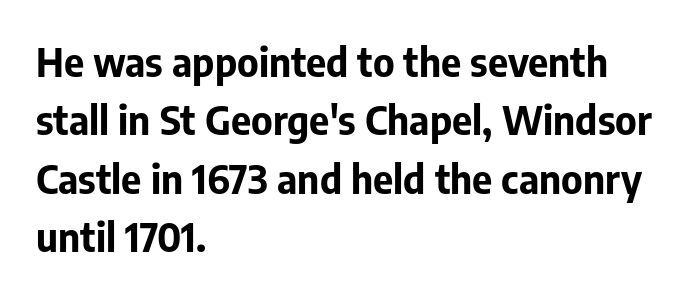
{"serif": "no", "italic": "no", "bold": "yes", "weight": "bold", "width": "normal", "stroke_contrast": "low", "x_height": "medium", "monospaced": "no", "underline": "no", "align": "left", "line_spacing": "normal", "line_spacing_ratio": 1.5, "letter_spacing": "normal", "letter_spacing_em": 0.0, "glyph_px": 39}
